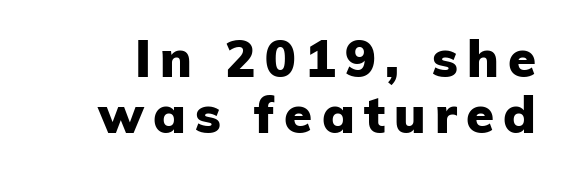
{"serif": "no", "italic": "no", "bold": "yes", "weight": "heavy", "width": "normal", "stroke_contrast": "low", "x_height": "medium", "monospaced": "no", "underline": "no", "line_spacing": "tight", "line_spacing_ratio": 1.09, "glyph_px": 51}
